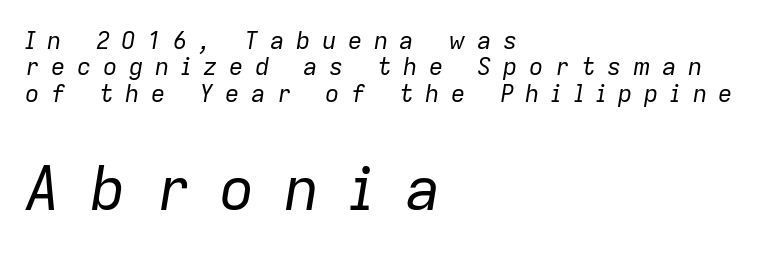
{"italic": "yes", "lean": "right", "slant_degrees": 9, "bold": "no", "weight": "regular", "width": "normal", "stroke_contrast": "low", "x_height": "medium", "monospaced": "no", "underline": "no", "align": "left", "line_spacing": "tight", "line_spacing_ratio": 1.1, "letter_spacing": "wide", "letter_spacing_em": 0.48, "larger_block": "second", "size_ratio": 2.5, "glyph_px": 60}
